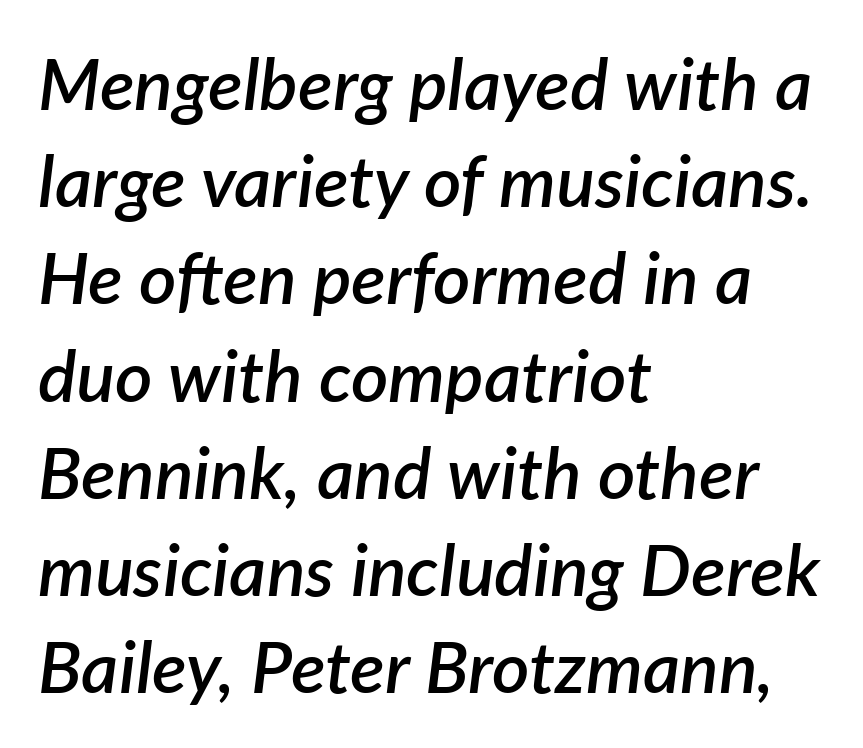
Q: Is the text bold? A: Semi-bold.
Q: Is the text italic (slanted)? A: Yes, it leans right by about 7 degrees.
Q: Is the text underlined? A: No.
Q: How is the paragraph aligned? A: Left-aligned.
Q: Is the spacing between letters normal or unusually wide? A: Normal.
Q: Is the spacing between lines tight, normal or loose? A: Normal.
Q: Width (condensed, normal, or wide)? A: Normal.
Q: Stroke contrast? A: Low.
Q: x-height? A: Medium.
Q: Monospaced? A: No.
